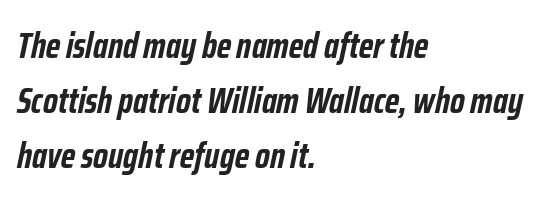
{"italic": "yes", "lean": "right", "slant_degrees": 12, "bold": "yes", "weight": "semibold", "width": "condensed", "stroke_contrast": "low", "x_height": "medium", "monospaced": "no", "underline": "no", "align": "left", "line_spacing": "normal", "line_spacing_ratio": 1.53, "letter_spacing": "normal", "letter_spacing_em": 0.0, "glyph_px": 36}
